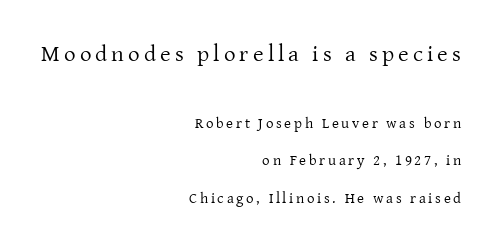
The image shows 23 px text type, upright; set right-aligned, loose line spacing (2.5x), not underlined; the first (top) block is 1.53x larger.
